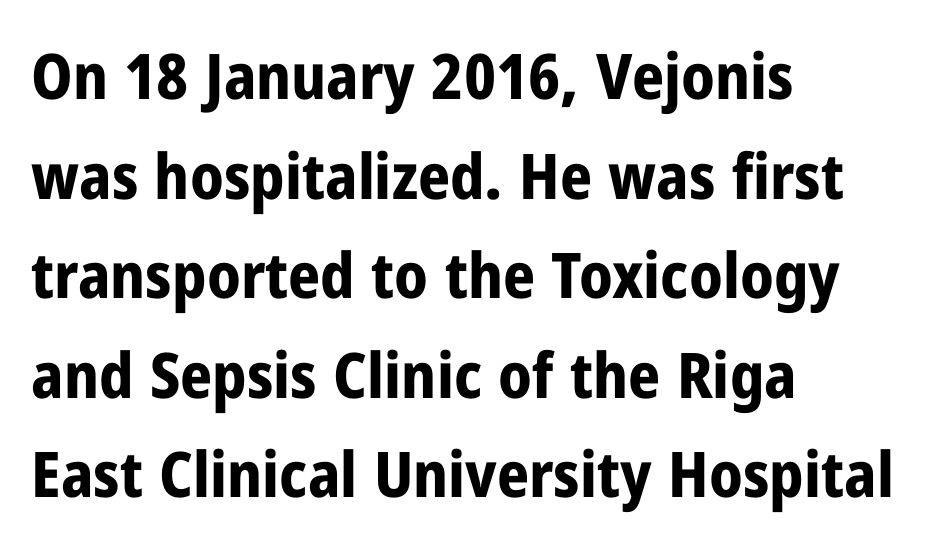
Students, this is bold: see how much ink each stroke carries. The specimen omits any rule beneath the text block's lines. The rendering uses a moderate line-height, typical for paragraphs. The type family on display is of the sans-serif kind. The horizontal fit of the characters is conventional and even. Here the designer chose a conventional face with non-uniform glyph widths.
